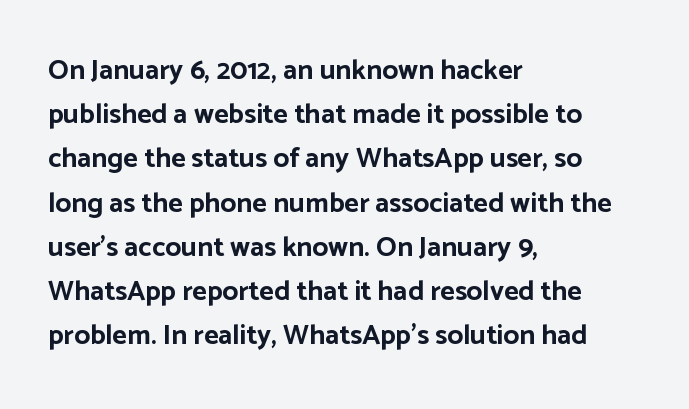
The font is running at its bold setting. Posture: upright roman. The vertical gap from one line to the next is medium. Observe the absence of serifs on each vertical stroke in this sample. These lines are rendered in a variable-pitch font.
